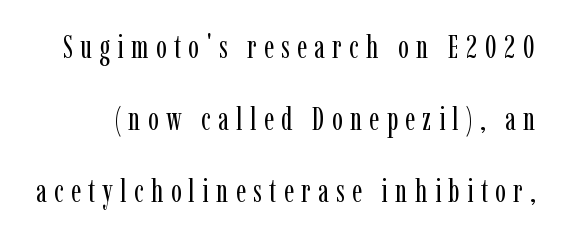
{"serif": "yes", "italic": "no", "bold": "no", "weight": "regular", "width": "condensed", "stroke_contrast": "low", "x_height": "medium", "monospaced": "no", "underline": "no", "line_spacing": "loose", "line_spacing_ratio": 2.25, "letter_spacing": "wide", "letter_spacing_em": 0.23, "glyph_px": 32}
